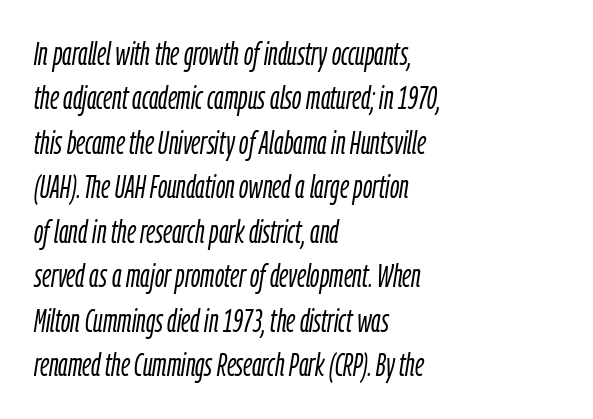
The image shows 32 px light, condensed type, italic (leaning right); set left-aligned, normal line spacing (1.39x), normal letter spacing, not underlined; low stroke contrast and a medium x-height.
